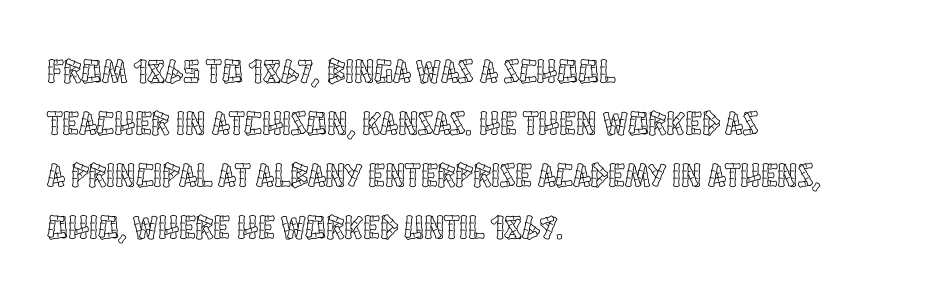
{"italic": "no", "width": "condensed", "x_height": "large", "monospaced": "no", "underline": "no", "align": "left", "line_spacing": "normal", "line_spacing_ratio": 1.53, "letter_spacing": "normal", "letter_spacing_em": 0.0, "glyph_px": 34}
